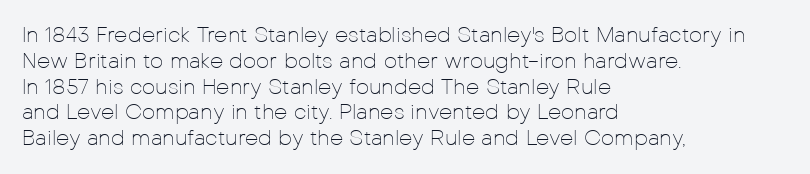
The image shows 21 px text type, upright; set left-aligned, line spacing 1.23x, normal letter spacing, not underlined.
